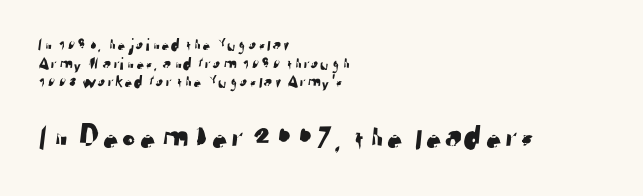
The image shows 36 px sans-serif type; set left-aligned, tight line spacing (1.04x), normal letter spacing, not underlined; the second (bottom) block is 2.0x larger; low stroke contrast and a medium x-height.
